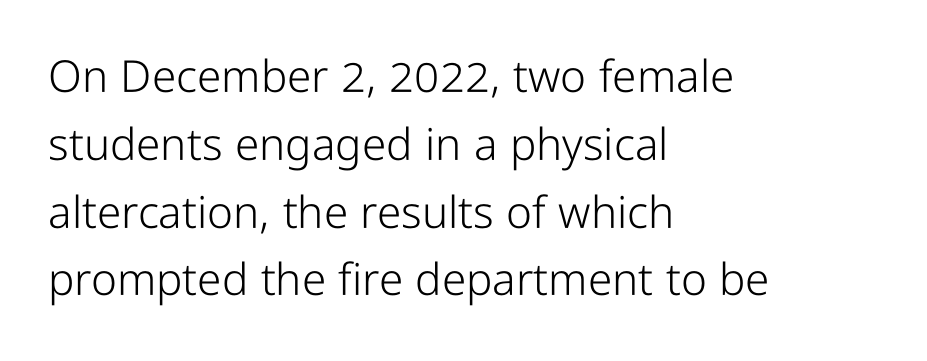
{"serif": "no", "italic": "no", "bold": "no", "weight": "light", "width": "condensed", "stroke_contrast": "low", "x_height": "medium", "monospaced": "no", "underline": "no", "align": "left", "line_spacing": "normal", "line_spacing_ratio": 1.54, "letter_spacing": "normal", "letter_spacing_em": 0.0, "glyph_px": 44}
